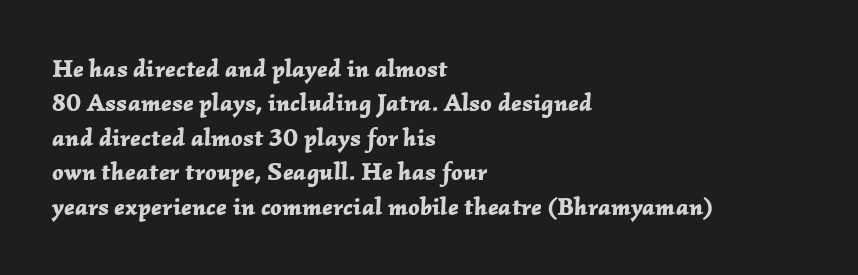
Q: Is the text bold? A: Yes.
Q: Is the text italic (slanted)? A: Yes, it leans right by about 2 degrees.
Q: Is the text underlined? A: No.
Q: How is the paragraph aligned? A: Left-aligned.
Q: Is the spacing between letters normal or unusually wide? A: Normal.
Q: Is the spacing between lines tight, normal or loose? A: Normal.
